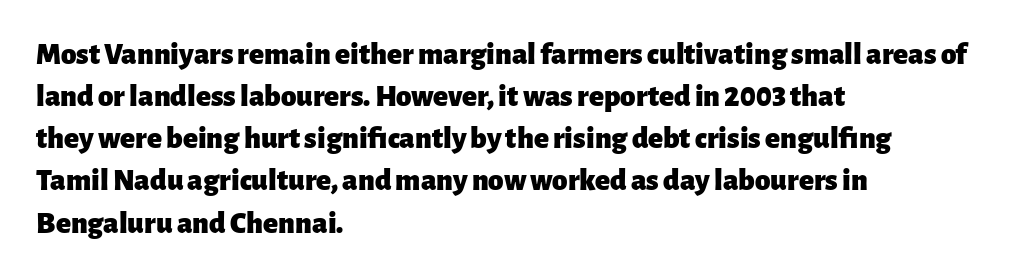
{"serif": "no", "italic": "no", "bold": "yes", "weight": "heavy", "width": "normal", "stroke_contrast": "low", "x_height": "medium", "monospaced": "no", "underline": "no", "align": "left", "line_spacing": "normal", "line_spacing_ratio": 1.36, "letter_spacing": "normal", "letter_spacing_em": 0.0, "glyph_px": 31}
